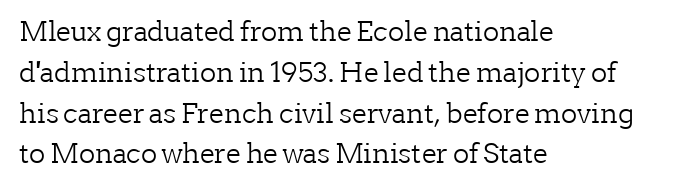
Q: Is the text bold? A: No.
Q: Is the text italic (slanted)? A: No, it is upright.
Q: Is the text underlined? A: No.
Q: How is the paragraph aligned? A: Left-aligned.
Q: Is the spacing between letters normal or unusually wide? A: Normal.
Q: Is the spacing between lines tight, normal or loose? A: Normal.
